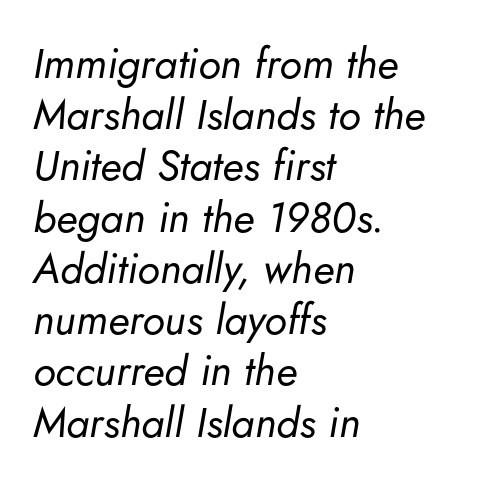
Q: Is the text bold? A: No.
Q: Is the text italic (slanted)? A: Yes, it leans right by about 5 degrees.
Q: Is the text underlined? A: No.
Q: How is the paragraph aligned? A: Left-aligned.
Q: Is the spacing between letters normal or unusually wide? A: Normal.
Q: Width (condensed, normal, or wide)? A: Normal.
Q: Stroke contrast? A: Low.
Q: x-height? A: Small.
Q: Monospaced? A: No.
